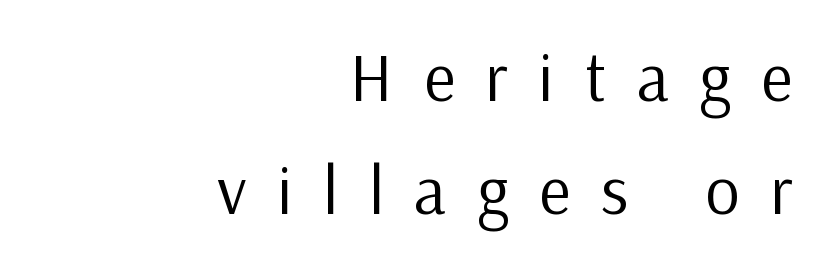
{"serif": "no", "italic": "no", "bold": "no", "weight": "regular", "width": "normal", "stroke_contrast": "low", "x_height": "medium", "monospaced": "no", "underline": "no", "align": "right", "line_spacing": "normal", "line_spacing_ratio": 1.66, "letter_spacing": "wide", "letter_spacing_em": 0.45, "glyph_px": 68}
